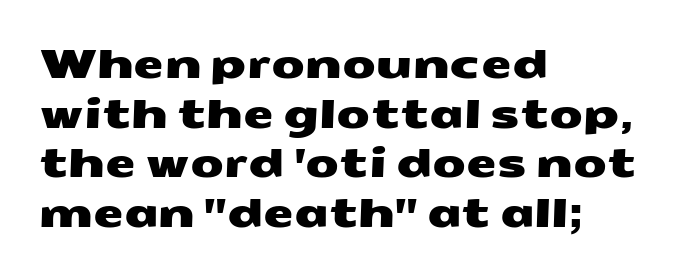
Q: Is the typeface a serif or a sans-serif typeface? A: Sans-serif.
Q: Is the text underlined? A: No.
Q: How is the paragraph aligned? A: Left-aligned.
Q: Is the spacing between letters normal or unusually wide? A: Normal.
Q: Is the spacing between lines tight, normal or loose? A: Normal.
Q: Width (condensed, normal, or wide)? A: Wide.
Q: Stroke contrast? A: Medium.
Q: x-height? A: Medium.
Q: Monospaced? A: No.
